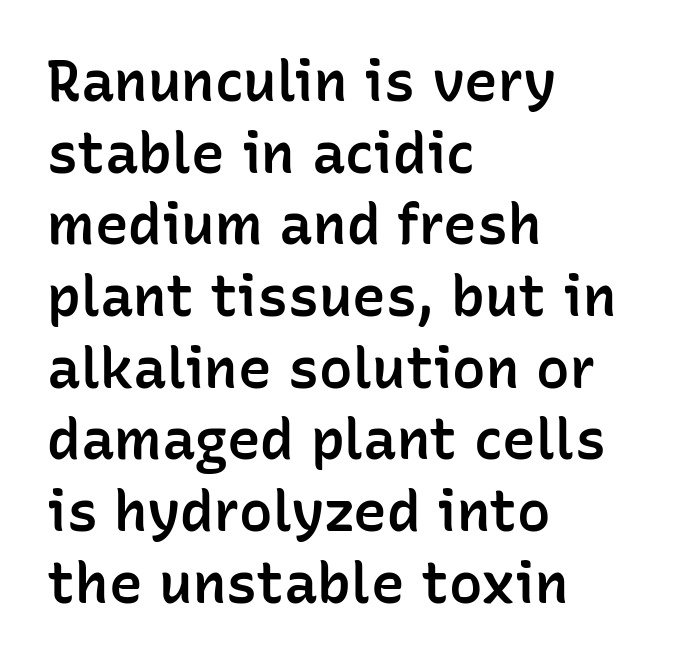
{"serif": "no", "italic": "no", "bold": "semi", "weight": "semibold", "width": "normal", "stroke_contrast": "low", "x_height": "medium", "monospaced": "no", "underline": "no", "align": "left", "line_spacing": "normal", "line_spacing_ratio": 1.28, "letter_spacing": "normal", "letter_spacing_em": 0.0, "glyph_px": 56}
